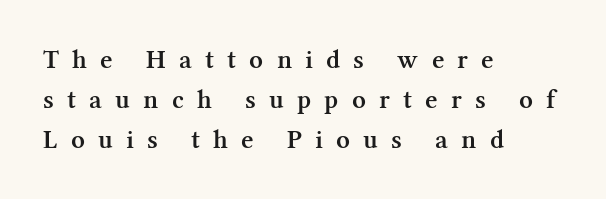
{"italic": "no", "bold": "semi", "underline": "no", "align": "left", "line_spacing": "normal", "line_spacing_ratio": 1.49, "letter_spacing": "wide", "letter_spacing_em": 0.49, "glyph_px": 27}
